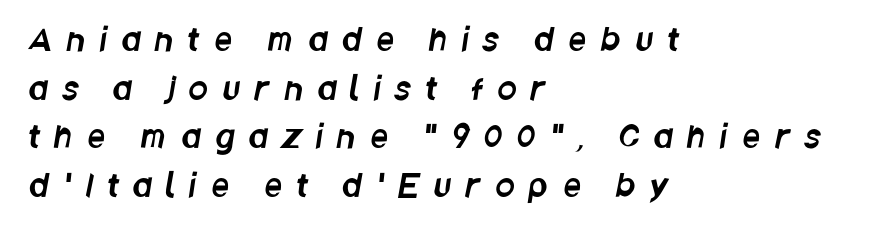
If you drew a ruler down the left edge, every line would touch it. The letters carry no serifs — their stems end cleanly without finishing strokes. This block has exactly the height ordinary leading produces. Caption: expanded tracking, letters set apart. Each letter keeps its own natural width here, so spacing adapts to shape. This rendering features lettering with no underline.
